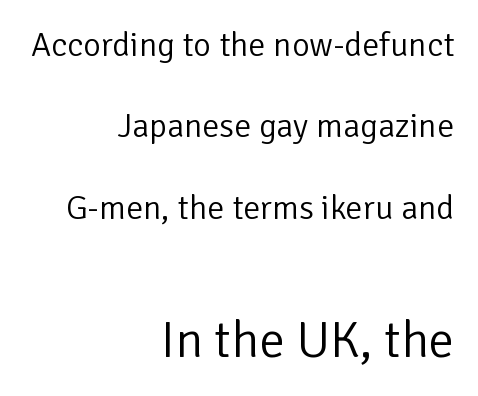
The image shows 51 px light sans-serif type, upright; set right-aligned, loose line spacing (2.39x), normal letter spacing, not underlined; the second (bottom) block is 1.5x larger; low stroke contrast and a medium x-height.
